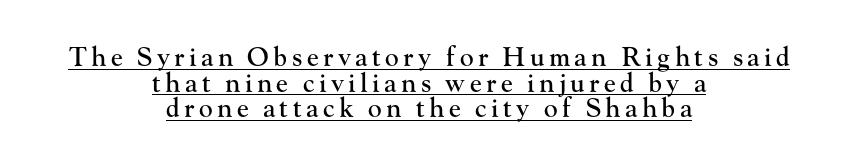
The image shows 26 px text type, upright; set centered, tight line spacing (0.99x), underlined.
